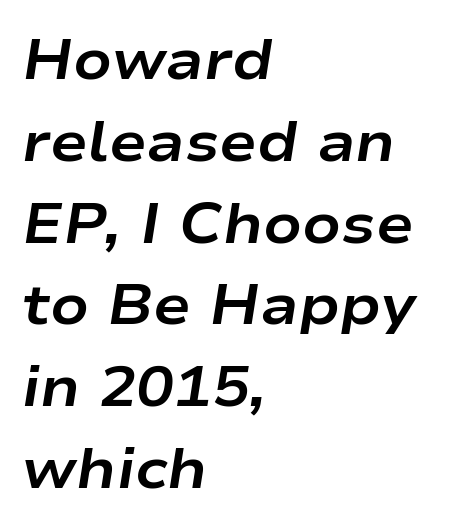
Q: Is the text bold? A: Yes.
Q: Is the text italic (slanted)? A: Yes, it leans right by about 9 degrees.
Q: Is the text underlined? A: No.
Q: How is the paragraph aligned? A: Left-aligned.
Q: Is the spacing between letters normal or unusually wide? A: Normal.
Q: Is the spacing between lines tight, normal or loose? A: Normal.
Q: Width (condensed, normal, or wide)? A: Wide.
Q: Stroke contrast? A: Low.
Q: x-height? A: Medium.
Q: Monospaced? A: No.
